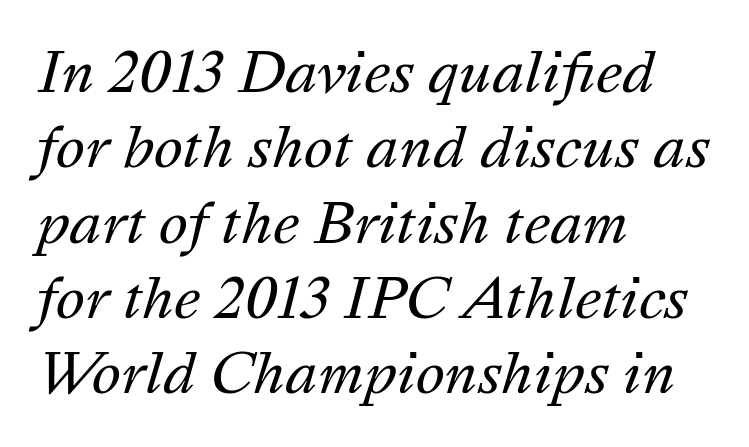
Q: Is the text bold? A: No.
Q: Is the text italic (slanted)? A: Yes, it leans right by about 16 degrees.
Q: Is the text underlined? A: No.
Q: How is the paragraph aligned? A: Left-aligned.
Q: Is the spacing between letters normal or unusually wide? A: Normal.
Q: Is the spacing between lines tight, normal or loose? A: Normal.
Q: Width (condensed, normal, or wide)? A: Normal.
Q: Stroke contrast? A: Medium.
Q: x-height? A: Medium.
Q: Monospaced? A: No.
